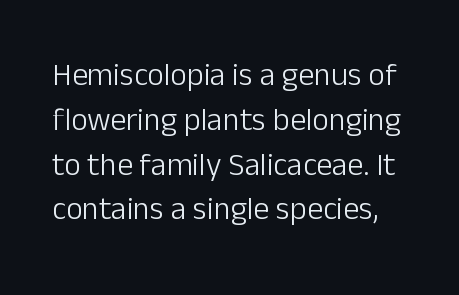
The image shows 32 px light sans-serif type, upright; set normal line spacing (1.4x), normal letter spacing, not underlined; low stroke contrast and a medium x-height.
